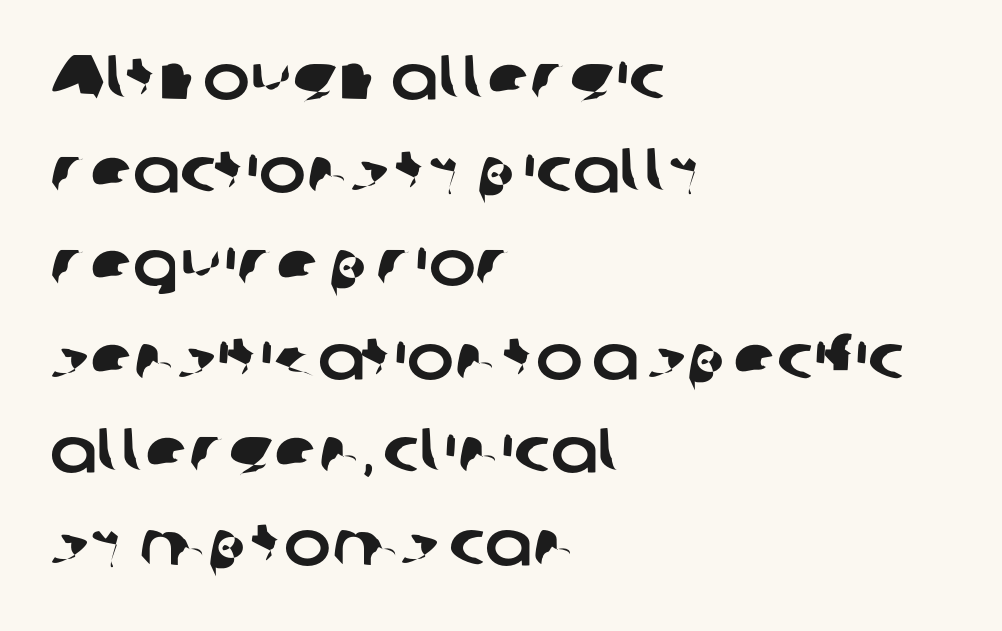
Q: Is the typeface a serif or a sans-serif typeface? A: Sans-serif.
Q: Is the text underlined? A: No.
Q: How is the paragraph aligned? A: Left-aligned.
Q: Is the spacing between letters normal or unusually wide? A: Normal.
Q: Is the spacing between lines tight, normal or loose? A: Normal.
Q: Width (condensed, normal, or wide)? A: Normal.
Q: Stroke contrast? A: Low.
Q: x-height? A: Medium.
Q: Monospaced? A: No.
